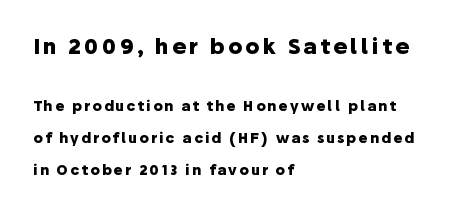
The image shows 21 px bold type, upright; set left-aligned, loose line spacing (2.26x), not underlined; the first (top) block is 1.5x larger.
